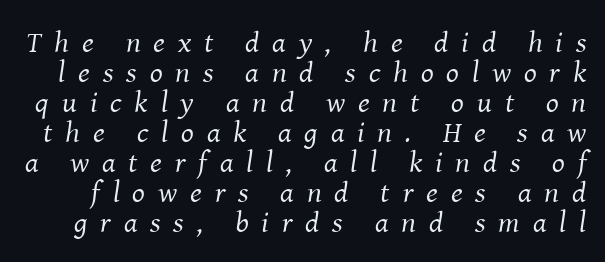
Serifs: yes, visible at the terminals of the letterforms. Caption: expanded tracking, letters set apart. Spacing verdict: proportional, widths tailored to each character. The passage shown is not bold in any degree. Is the type slanted? Yes — the strokes lean at a clear angle.
